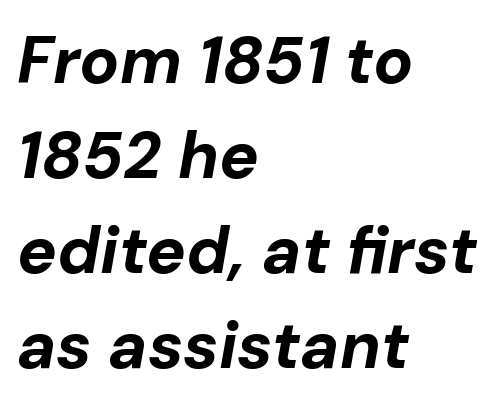
The image shows 66 px bold type, italic (leaning right); set left-aligned, normal line spacing (1.44x), normal letter spacing, not underlined; low stroke contrast and a medium x-height.
